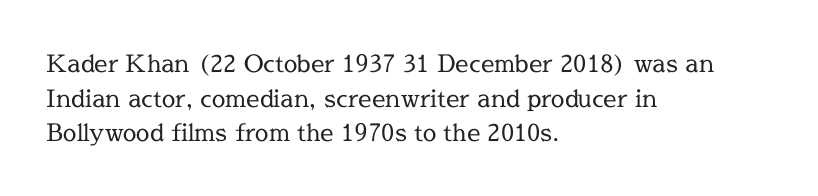
The image shows 24 px text type, upright; set left-aligned, normal line spacing (1.44x), normal letter spacing, not underlined.
